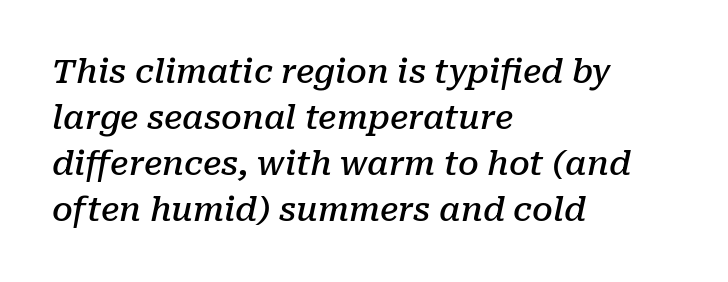
{"serif": "yes", "italic": "yes", "lean": "right", "slant_degrees": 10, "bold": "semi", "weight": "semibold", "width": "normal", "stroke_contrast": "low", "x_height": "medium", "monospaced": "no", "underline": "no", "align": "left", "line_spacing": "normal", "line_spacing_ratio": 1.39, "letter_spacing": "normal", "letter_spacing_em": 0.0, "glyph_px": 33}
